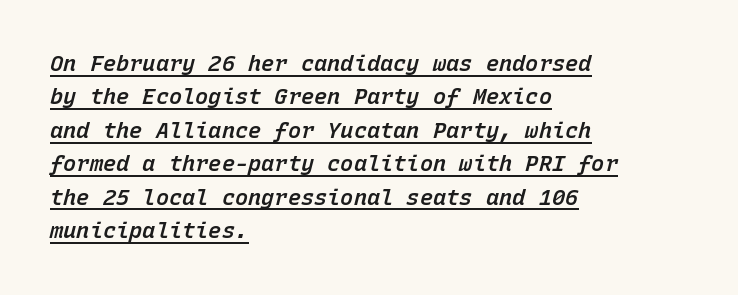
The image shows 22 px text type, italic (leaning right); set left-aligned, normal line spacing (1.52x), normal letter spacing, underlined.
